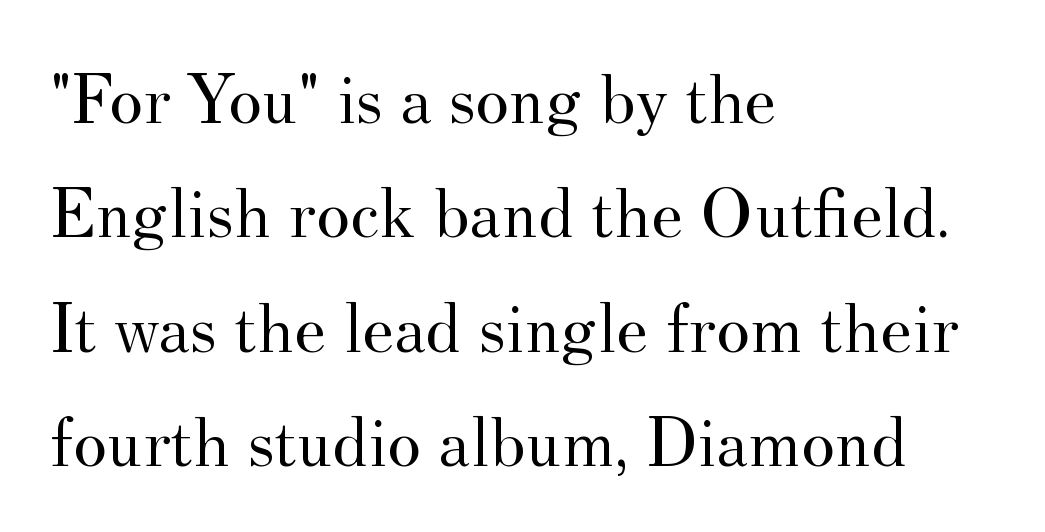
Q: Is the text bold? A: No.
Q: Is the text italic (slanted)? A: No, it is upright.
Q: Is the typeface a serif or a sans-serif typeface? A: Serif.
Q: Is the text underlined? A: No.
Q: How is the paragraph aligned? A: Left-aligned.
Q: Is the spacing between letters normal or unusually wide? A: Normal.
Q: Is the spacing between lines tight, normal or loose? A: Normal.
Q: Width (condensed, normal, or wide)? A: Normal.
Q: Stroke contrast? A: Medium.
Q: x-height? A: Small.
Q: Monospaced? A: No.
